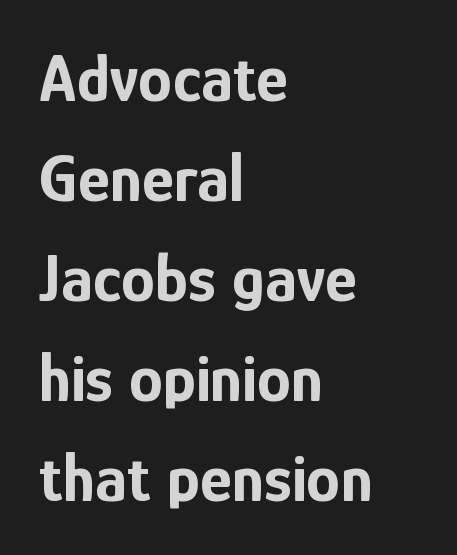
The glyphs in this specimen are sans serif. The gap between lines stays unmarked. One glance says typical: line gaps are just what's usual. These lines are set flush left with a ragged right edge.
